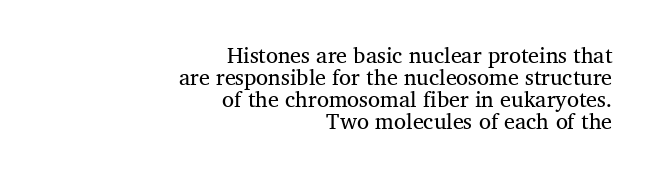
Q: Is the text italic (slanted)? A: No, it is upright.
Q: Is the text underlined? A: No.
Q: How is the paragraph aligned? A: Right-aligned.
Q: Is the spacing between letters normal or unusually wide? A: Normal.
Q: Is the spacing between lines tight, normal or loose? A: Tight.
